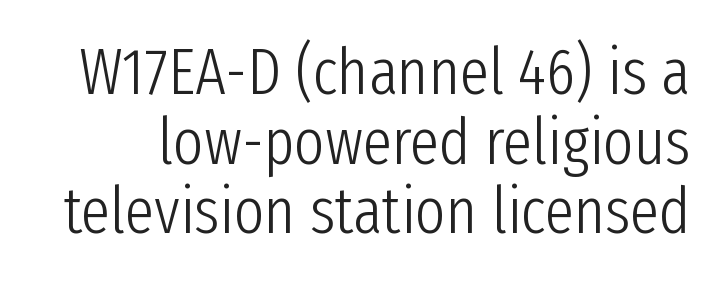
The designer dialed line spacing down below the default. Decoration check: the copy has no underline. If you drew a line through each stem, it would be perfectly vertical. Stems here are at most as thick as an everyday book face. The horizontal fit of the characters is conventional and even. The face used here is proportionally spaced, like ordinary book or web type.
